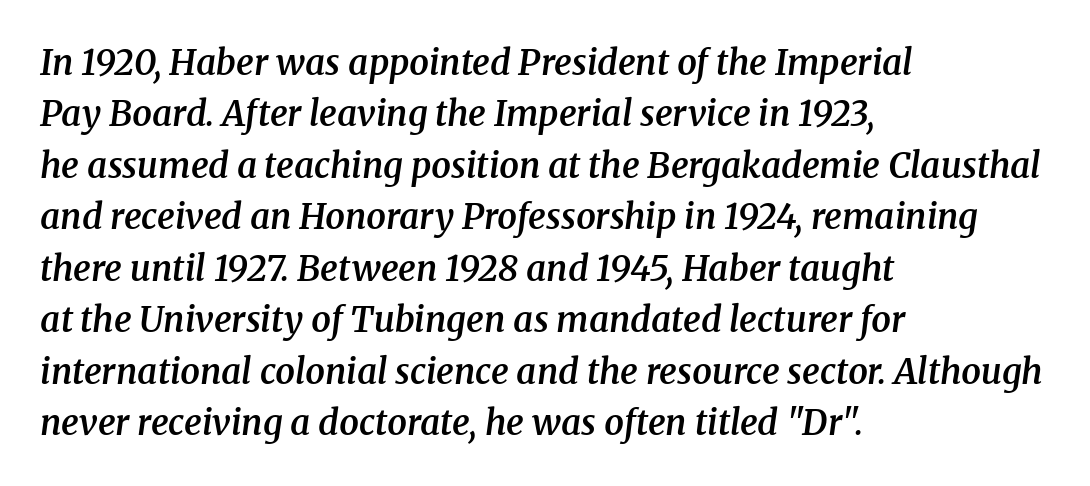
The image shows 35 px semibold serif type, italic (leaning right); set left-aligned, normal line spacing (1.47x), normal letter spacing, not underlined; medium stroke contrast and a medium x-height.
